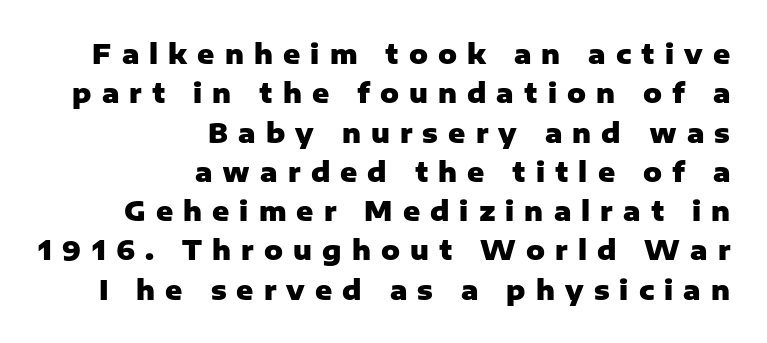
The image shows 26 px bold type, upright; set right-aligned, normal line spacing (1.51x), unusually wide letter spacing (+0.39 em), not underlined.
